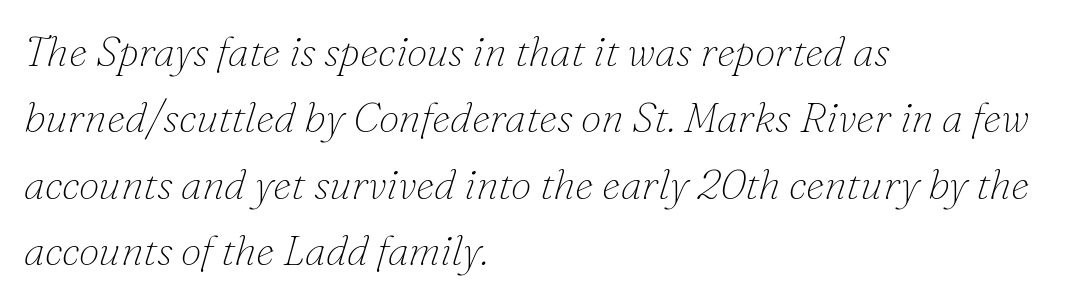
The image shows 42 px thin serif type, italic (leaning right); set left-aligned, normal line spacing (1.58x), normal letter spacing, not underlined; low stroke contrast and a small x-height.
